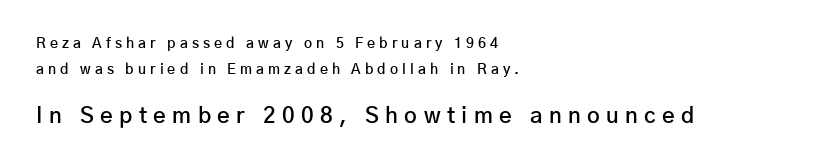
{"italic": "no", "bold": "semi", "underline": "no", "align": "left", "line_spacing_ratio": 1.85, "letter_spacing": "wide", "letter_spacing_em": 0.29, "larger_block": "second", "size_ratio": 1.57, "glyph_px": 22}
